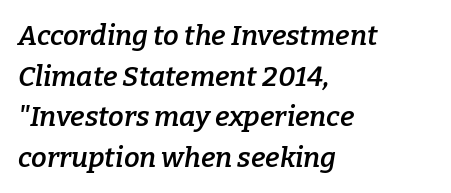
Spacing verdict: proportional, widths tailored to each character. Notice how descenders clear the ascenders below comfortably — that's standard leading. In terms of weight, the rendering is demibold, just under bold. Each row of text sits above clean, open space. Spacing between characters is what you'd get straight out of the box. Line beginnings align vertically; line endings do not.
